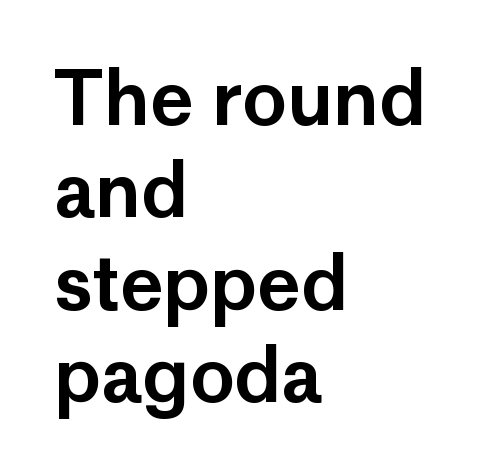
Q: Is the text italic (slanted)? A: No, it is upright.
Q: Is the typeface a serif or a sans-serif typeface? A: Sans-serif.
Q: Is the text underlined? A: No.
Q: How is the paragraph aligned? A: Left-aligned.
Q: Is the spacing between letters normal or unusually wide? A: Normal.
Q: Is the spacing between lines tight, normal or loose? A: Normal.
Q: Width (condensed, normal, or wide)? A: Normal.
Q: Stroke contrast? A: Low.
Q: x-height? A: Medium.
Q: Monospaced? A: No.
